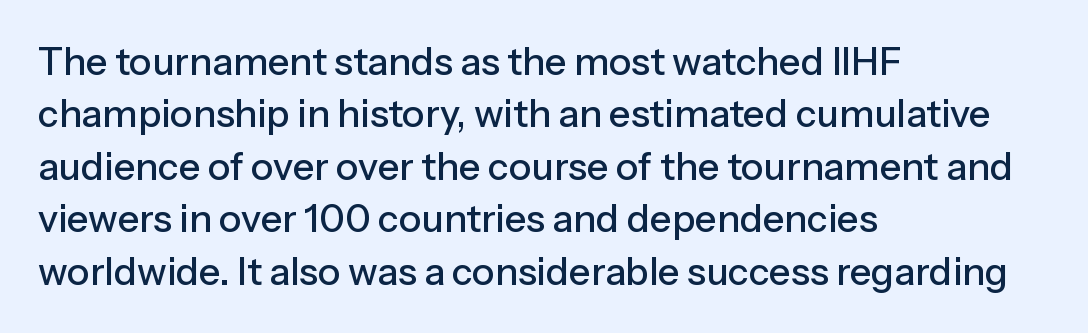
Q: Is the text italic (slanted)? A: No, it is upright.
Q: Is the typeface a serif or a sans-serif typeface? A: Sans-serif.
Q: Is the text underlined? A: No.
Q: How is the paragraph aligned? A: Left-aligned.
Q: Is the spacing between letters normal or unusually wide? A: Normal.
Q: Is the spacing between lines tight, normal or loose? A: Normal.
Q: Width (condensed, normal, or wide)? A: Normal.
Q: Stroke contrast? A: Low.
Q: x-height? A: Medium.
Q: Monospaced? A: No.
